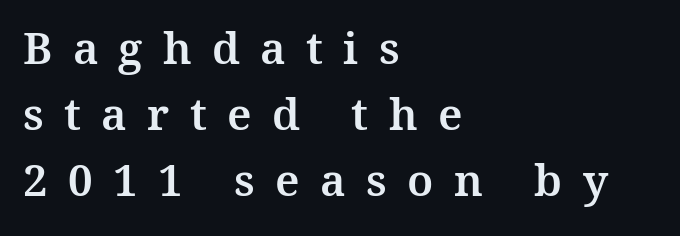
The image shows 44 px serif type, upright; set left-aligned, normal line spacing (1.5x), unusually wide letter spacing (+0.46 em), not underlined; medium stroke contrast and a medium x-height.
